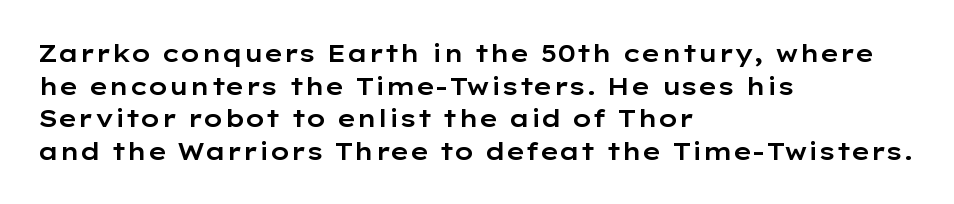
The image shows 24 px text type, upright; set left-aligned, normal line spacing (1.36x), normal letter spacing, not underlined.
